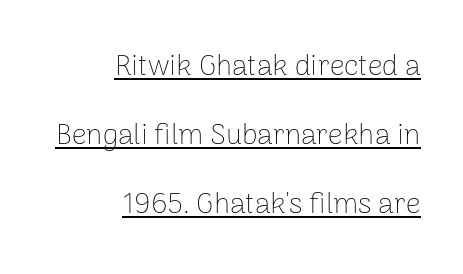
The image shows 29 px thin sans-serif type, upright; set right-aligned, loose line spacing (2.38x), normal letter spacing, underlined; low stroke contrast and a medium x-height.
